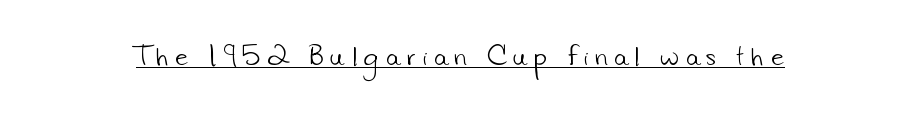
{"bold": "no", "underline": "yes", "letter_spacing": "wide", "letter_spacing_em": 0.31, "glyph_px": 23}
